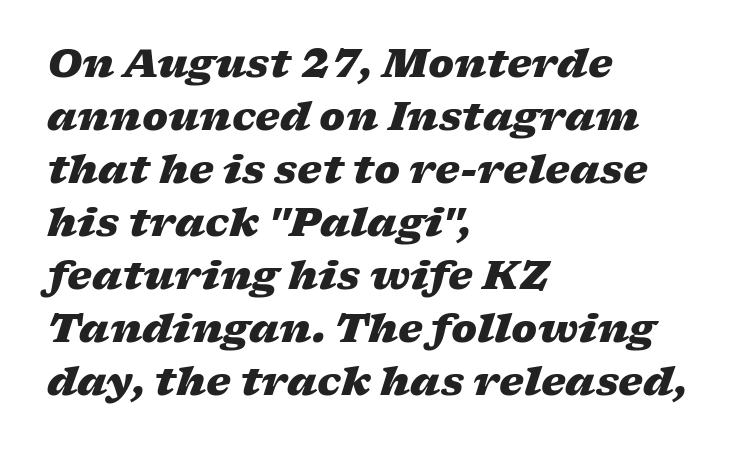
{"italic": "yes", "lean": "right", "slant_degrees": 17, "bold": "yes", "weight": "heavy", "width": "wide", "stroke_contrast": "low", "x_height": "medium", "monospaced": "no", "underline": "no", "align": "left", "line_spacing": "normal", "line_spacing_ratio": 1.36, "letter_spacing": "normal", "letter_spacing_em": 0.0, "glyph_px": 39}
